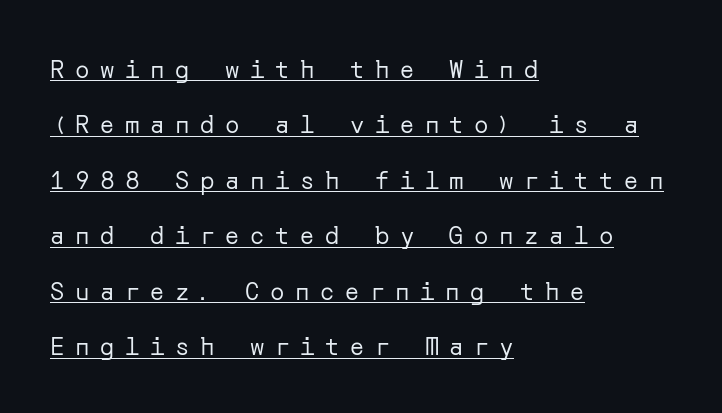
When letters stand straight like this, we call the style roman or upright. The letterforms sit at book weight or below. Does the copy run flush right? No — it runs flush left. In terms of letterspacing, this is a distinctly airy, spread setting. The rendered words wear a rule along their underside.
